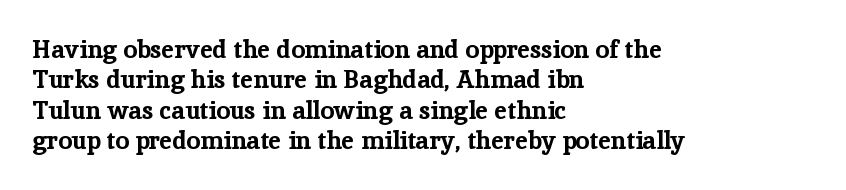
Each line starts at the same left margin while the right side varies. Words appear dense and cohesive because spacing is normal. What weight is shown? A full bold with thick strokes. Nope, not italic — everything's standing straight.
